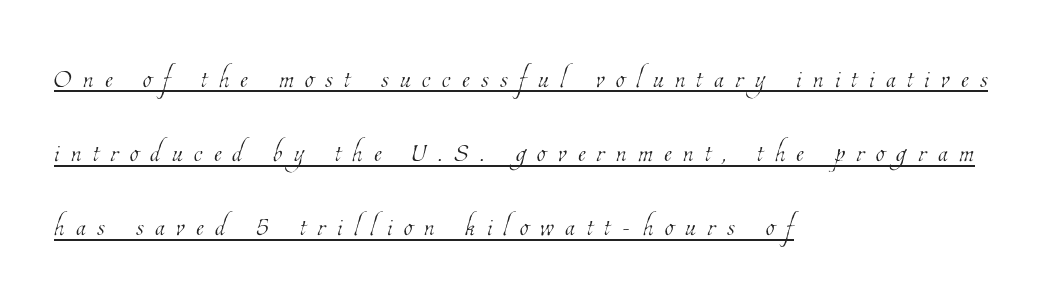
The image shows 36 px thin, condensed type; set left-aligned, loose line spacing (2.06x), unusually wide letter spacing (+0.32 em), underlined; low stroke contrast and a medium x-height.
